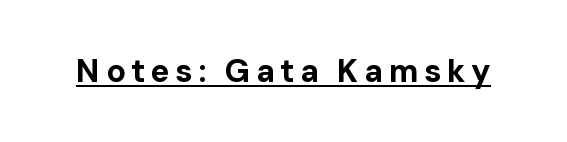
The characters look thick and weighty, a clear bold. The letters stand straight up with perfectly vertical stems. A baseline rule has been typeset under these characters. A typesetter would label this face a sans.
